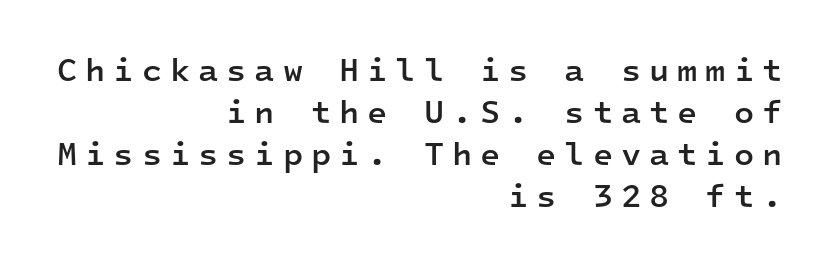
If you measured baseline to baseline, you'd find a middling distance. Slightly chunky letters — semibold, I'd say, not full bold. The words here are not underlined. Font category for this specimen: sans-serif. These lines stack with their right ends in a neat column.
